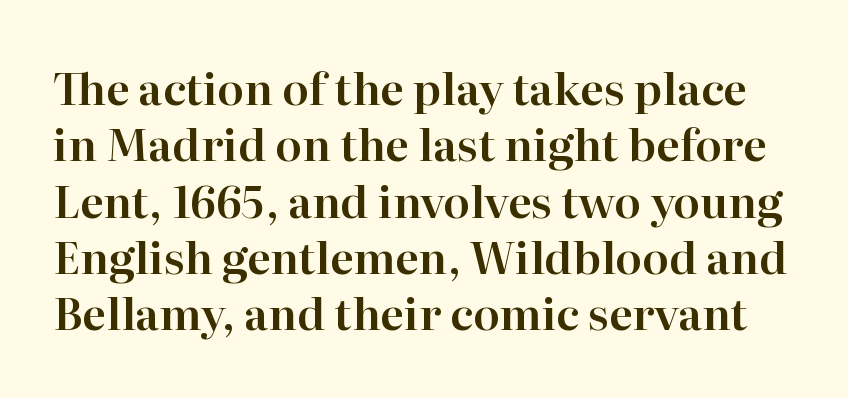
The passage shown is typed in a proportional face where columns would drift. In terms of posture, this sample is upright. Decoration check: the copy has no underline. This sample uses a serif face. Evenly set lines give the paragraph a standard silhouette. In terms of letterspacing, this is plain default setting.
